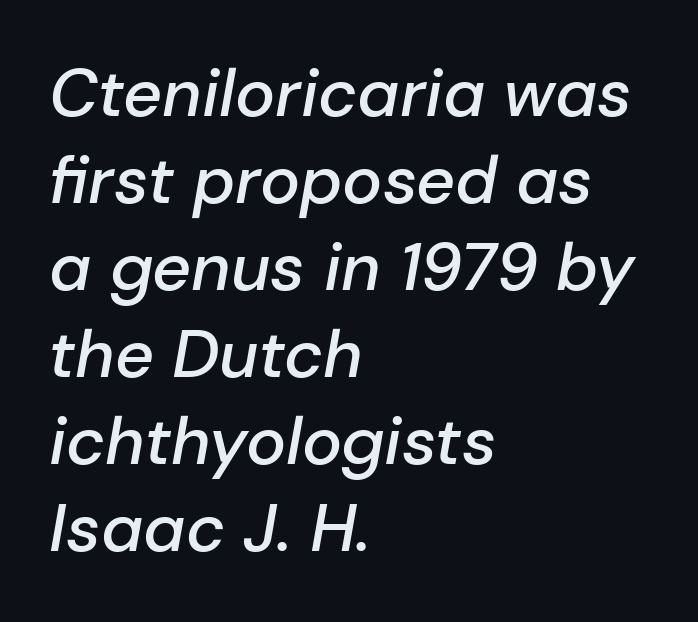
Q: Is the text bold? A: Semi-bold.
Q: Is the text italic (slanted)? A: Yes, it leans right by about 10 degrees.
Q: Is the text underlined? A: No.
Q: How is the paragraph aligned? A: Left-aligned.
Q: Is the spacing between letters normal or unusually wide? A: Normal.
Q: Is the spacing between lines tight, normal or loose? A: Normal.
Q: Width (condensed, normal, or wide)? A: Normal.
Q: Stroke contrast? A: Low.
Q: x-height? A: Medium.
Q: Monospaced? A: No.
